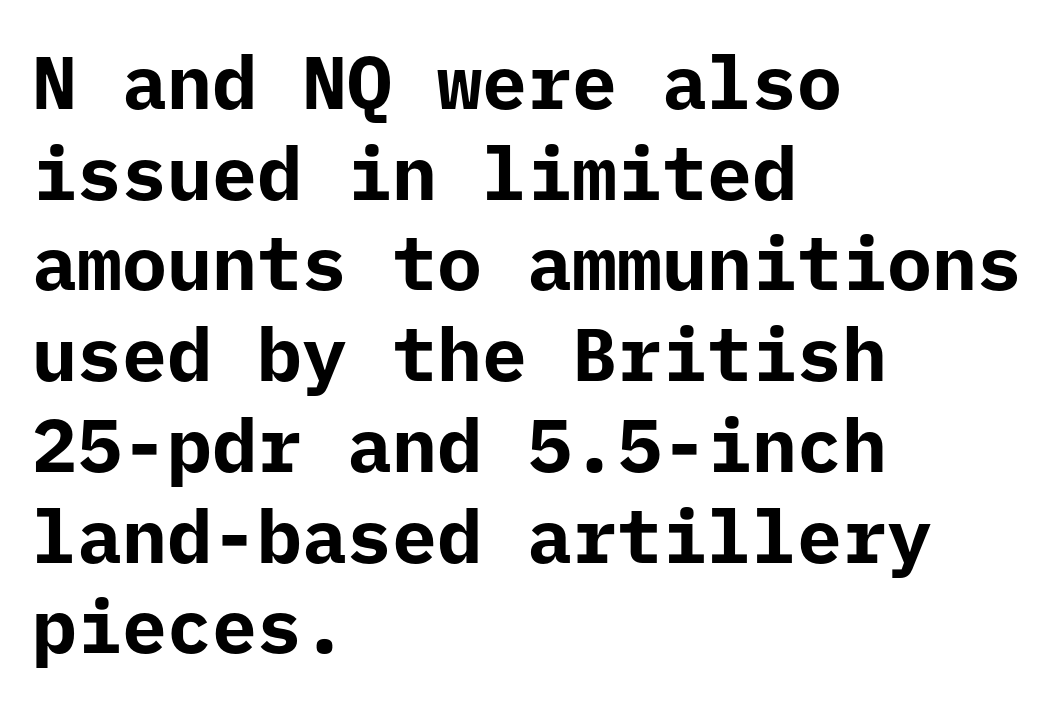
{"serif": "no", "italic": "no", "bold": "yes", "weight": "bold", "width": "normal", "stroke_contrast": "low", "x_height": "medium", "monospaced": "yes", "underline": "no", "align": "left", "line_spacing_ratio": 1.21, "letter_spacing": "normal", "letter_spacing_em": 0.0, "glyph_px": 75}
